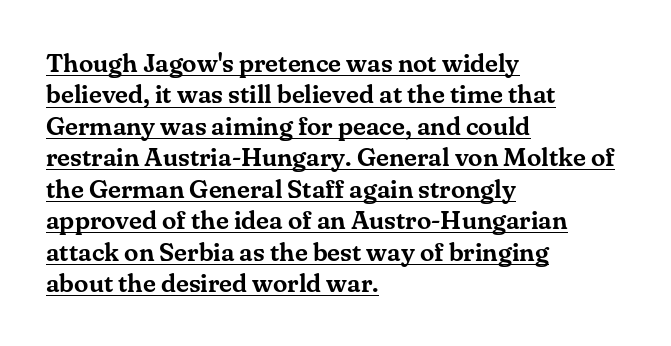
The image shows 26 px text type, upright; set left-aligned, line spacing 1.21x, normal letter spacing, underlined.
